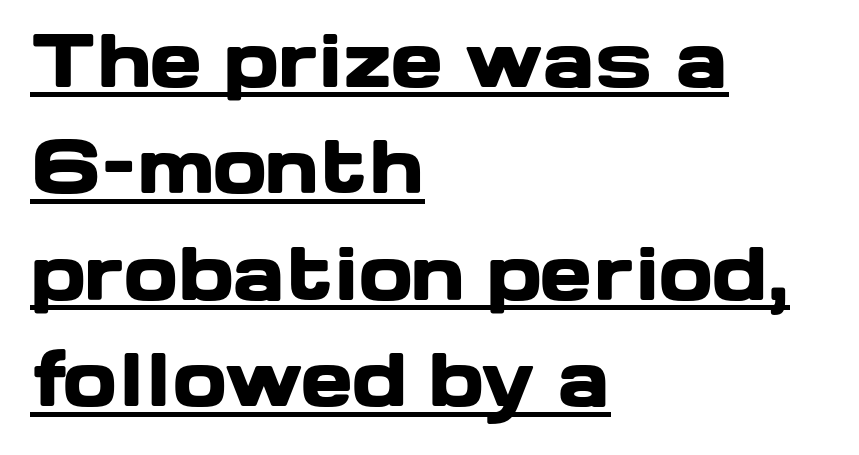
Q: Is the text bold? A: Yes.
Q: Is the text italic (slanted)? A: No, it is upright.
Q: Is the typeface a serif or a sans-serif typeface? A: Sans-serif.
Q: Is the text underlined? A: Yes.
Q: How is the paragraph aligned? A: Left-aligned.
Q: Is the spacing between letters normal or unusually wide? A: Normal.
Q: Is the spacing between lines tight, normal or loose? A: Normal.
Q: Width (condensed, normal, or wide)? A: Wide.
Q: Stroke contrast? A: Low.
Q: x-height? A: Medium.
Q: Monospaced? A: No.
